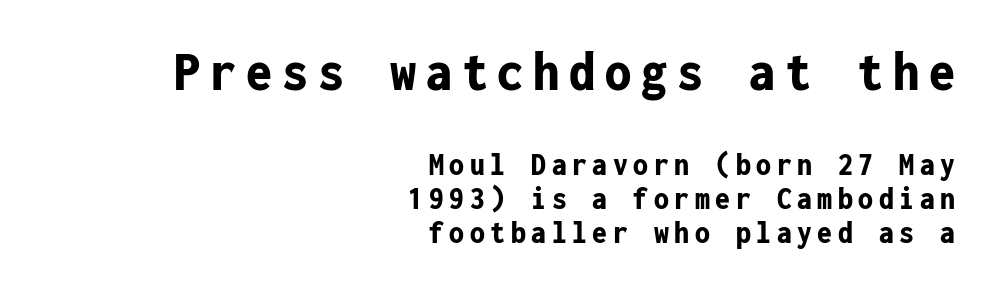
Q: Is the text bold? A: Yes.
Q: Is the text italic (slanted)? A: No, it is upright.
Q: Is the typeface a serif or a sans-serif typeface? A: Sans-serif.
Q: Is the text underlined? A: No.
Q: How is the paragraph aligned? A: Right-aligned.
Q: Is the spacing between lines tight, normal or loose? A: Tight.
Q: Which block of text is set in a larger size, the first (top) or the second (bottom)? A: The first (top) one.
Q: Width (condensed, normal, or wide)? A: Condensed.
Q: Stroke contrast? A: Low.
Q: x-height? A: Medium.
Q: Monospaced? A: Yes.
